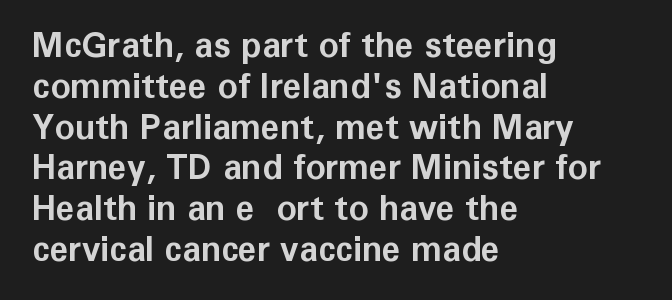
The image shows 34 px bold sans-serif type, upright; set left-aligned, line spacing 1.2x, normal letter spacing, not underlined; low stroke contrast and a medium x-height.
